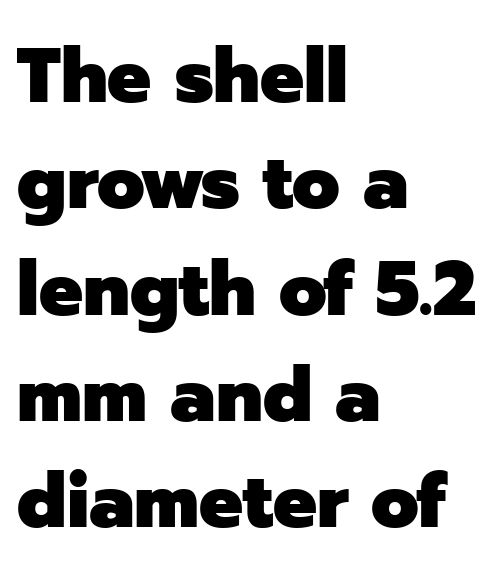
The image shows 77 px heavy sans-serif type, upright; set left-aligned, normal line spacing (1.38x), normal letter spacing, not underlined; low stroke contrast and a medium x-height.
